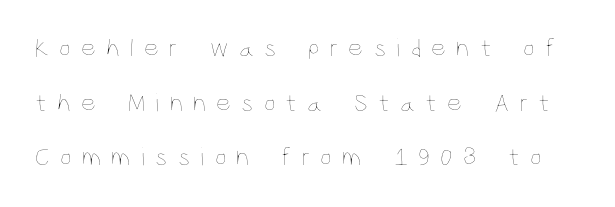
This sample uses an upright cut, with every glyph sitting square on the baseline. Each new line begins a long way beneath the previous one. This rendering widens character spacing well past its baseline value. Weight: regular or lighter. The foot of each line stays bare and open.
